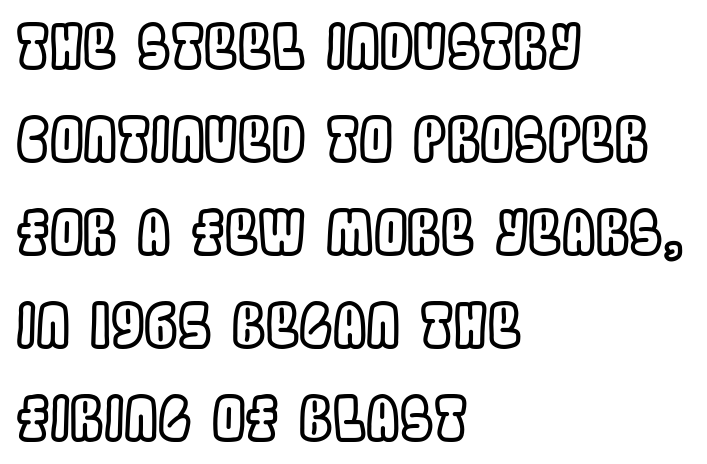
{"italic": "no", "width": "condensed", "x_height": "large", "monospaced": "no", "underline": "no", "align": "left", "line_spacing": "normal", "line_spacing_ratio": 1.55, "letter_spacing": "normal", "letter_spacing_em": 0.0, "glyph_px": 60}
